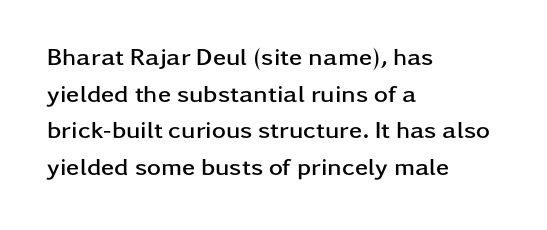
{"italic": "no", "bold": "yes", "underline": "no", "align": "left", "line_spacing": "normal", "line_spacing_ratio": 1.53, "letter_spacing": "normal", "letter_spacing_em": 0.0, "glyph_px": 24}
